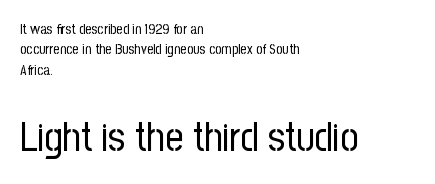
Q: Is the text bold? A: No.
Q: Is the text italic (slanted)? A: No, it is upright.
Q: Is the typeface a serif or a sans-serif typeface? A: Sans-serif.
Q: Is the text underlined? A: No.
Q: How is the paragraph aligned? A: Left-aligned.
Q: Is the spacing between letters normal or unusually wide? A: Normal.
Q: Is the spacing between lines tight, normal or loose? A: Normal.
Q: Which block of text is set in a larger size, the first (top) or the second (bottom)? A: The second (bottom) one.
Q: Width (condensed, normal, or wide)? A: Condensed.
Q: Stroke contrast? A: Low.
Q: x-height? A: Medium.
Q: Monospaced? A: No.
